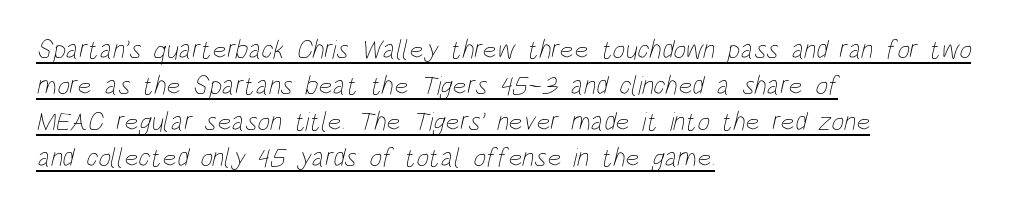
A normal amount of white space separates one row of letters from the next. Has an underline been added? It has. The typesetting does not lean heavy: it is not bold. How are the letters spaced? Ordinarily, with no added tracking. A student would call this left alignment; a typographer would say flush left, rag right.
